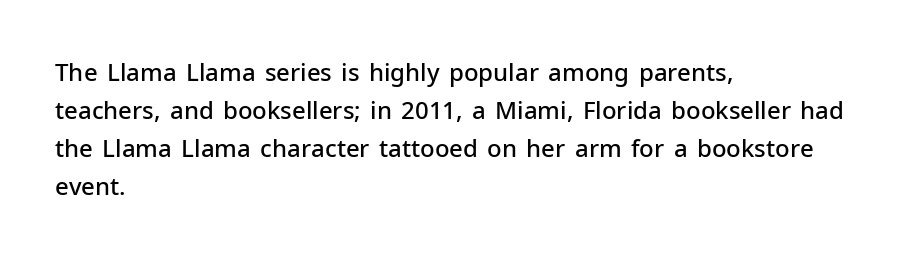
{"italic": "no", "bold": "semi", "underline": "no", "align": "left", "line_spacing": "normal", "line_spacing_ratio": 1.59, "letter_spacing": "normal", "letter_spacing_em": 0.0, "glyph_px": 24}
